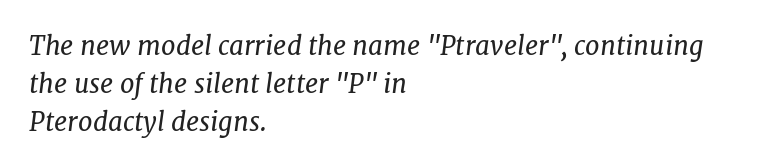
The image shows 26 px text type, italic (leaning right); set left-aligned, normal line spacing (1.46x), normal letter spacing, not underlined.
